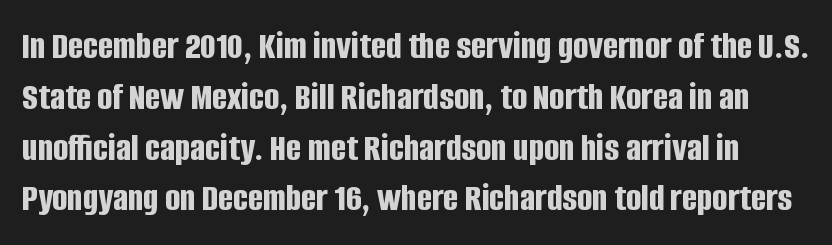
The image shows 40 px bold, condensed sans-serif type, upright; set normal line spacing (1.27x), normal letter spacing, not underlined; low stroke contrast and a large x-height.
